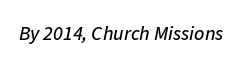
{"italic": "yes", "lean": "right", "slant_degrees": 11, "underline": "no", "letter_spacing": "normal", "letter_spacing_em": 0.0, "glyph_px": 20}
